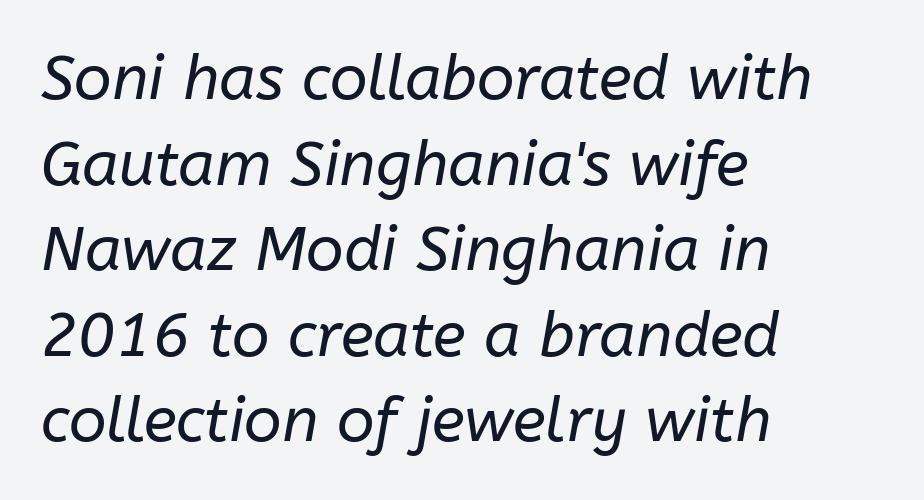
The image shows 62 px regular-weight type, italic (leaning right); set left-aligned, normal line spacing (1.38x), normal letter spacing, not underlined; low stroke contrast and a medium x-height.
